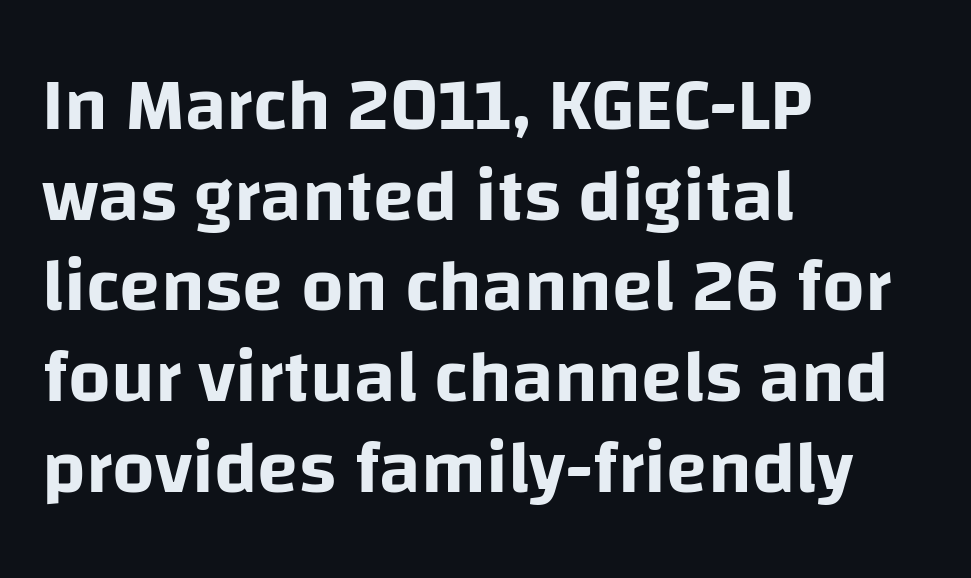
The image shows 75 px sans-serif type, upright; set left-aligned, line spacing 1.21x, normal letter spacing, not underlined; low stroke contrast and a large x-height.
